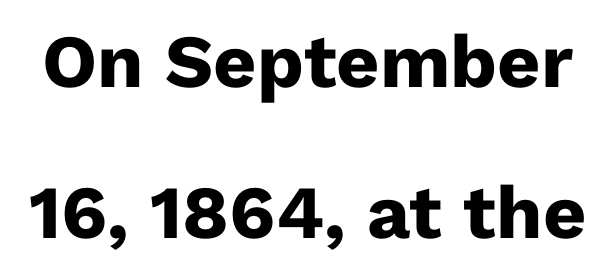
The image shows 75 px heavy sans-serif type, upright; set loose line spacing (2.02x), normal letter spacing, not underlined; low stroke contrast and a medium x-height.
